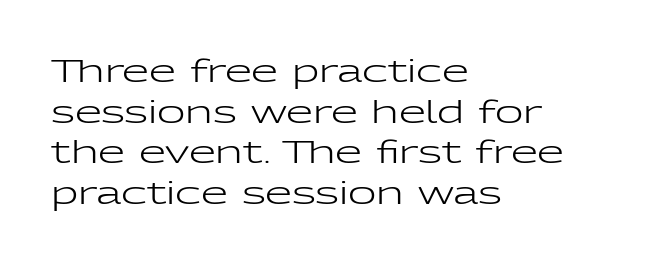
Do the characters align in a grid? No, the font is proportional. A normal amount of white space separates one row of letters from the next. Every character sits straight up, as roman type does. No word sits above an underline.
